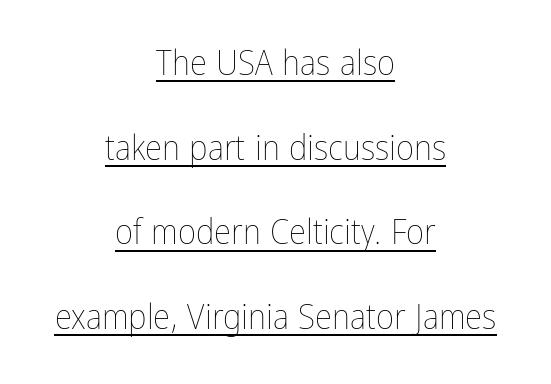
Q: Is the text bold? A: No.
Q: Is the text italic (slanted)? A: No, it is upright.
Q: Is the text underlined? A: Yes.
Q: How is the paragraph aligned? A: Centered.
Q: Is the spacing between letters normal or unusually wide? A: Normal.
Q: Is the spacing between lines tight, normal or loose? A: Loose.
Q: Width (condensed, normal, or wide)? A: Condensed.
Q: Stroke contrast? A: Low.
Q: x-height? A: Medium.
Q: Monospaced? A: No.
